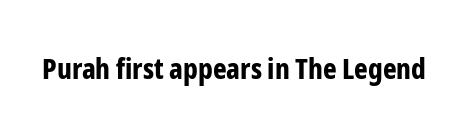
A typesetter would call this zero additional tracking. The gap between lines stays unmarked. The passage shown is typed in a proportional face where columns would drift. The type family on display is of the sans-serif kind. Strong, thick strokes mark this as bold type. The lettering holds an erect, upright posture throughout.
